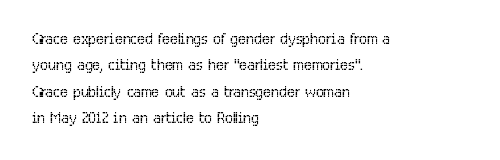
The rendering uses a moderate line-height, typical for paragraphs. Only glyphs here, with clear space below each row. The passage is arranged the way most books set body copy — flush left. Spacing between characters is what you'd get straight out of the box.
